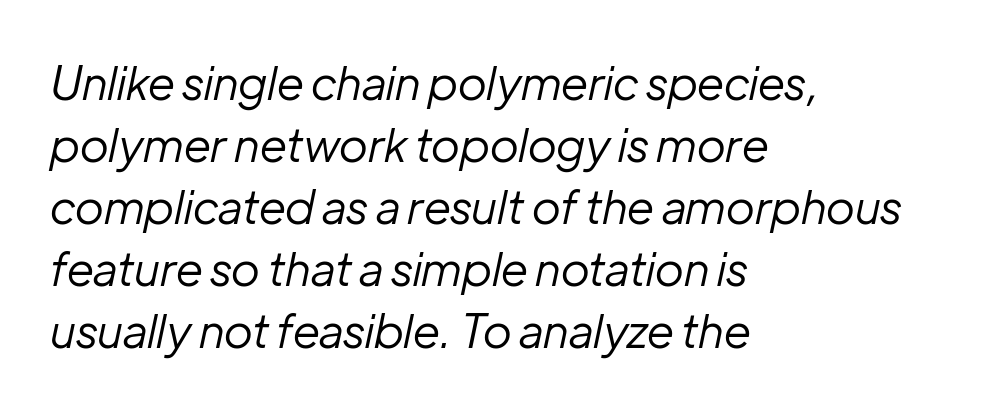
Q: Is the text bold? A: No.
Q: Is the text italic (slanted)? A: Yes, it leans right by about 12 degrees.
Q: Is the text underlined? A: No.
Q: How is the paragraph aligned? A: Left-aligned.
Q: Is the spacing between letters normal or unusually wide? A: Normal.
Q: Is the spacing between lines tight, normal or loose? A: Normal.
Q: Width (condensed, normal, or wide)? A: Normal.
Q: Stroke contrast? A: Low.
Q: x-height? A: Medium.
Q: Monospaced? A: No.
